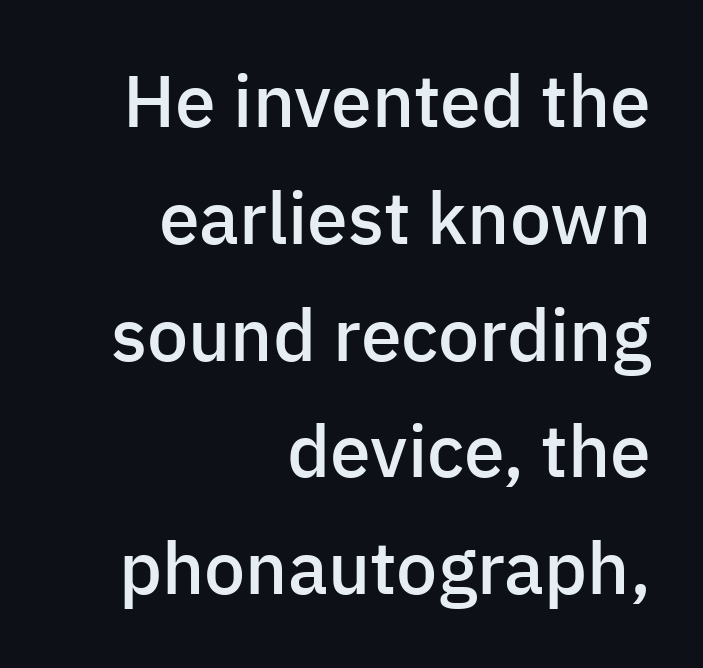
Q: Is the text bold? A: Semi-bold.
Q: Is the text italic (slanted)? A: No, it is upright.
Q: Is the typeface a serif or a sans-serif typeface? A: Sans-serif.
Q: Is the text underlined? A: No.
Q: How is the paragraph aligned? A: Right-aligned.
Q: Is the spacing between letters normal or unusually wide? A: Normal.
Q: Is the spacing between lines tight, normal or loose? A: Normal.
Q: Width (condensed, normal, or wide)? A: Normal.
Q: Stroke contrast? A: Low.
Q: x-height? A: Medium.
Q: Monospaced? A: No.
